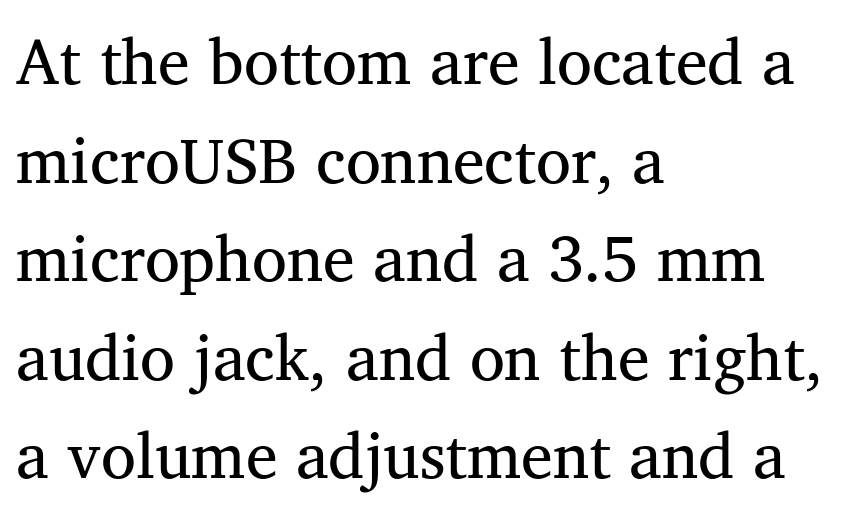
The words here are not underlined. Reading down the block, your eye returns to a fixed left position each line. Each word holds together tightly as a unit, with standard inter-letter gaps. Check where the strokes stop: tiny serifs finish them off. In terms of leading, this rendering sits right in the middle. A quiet, ordinary-to-light weight characterises the typeface.
